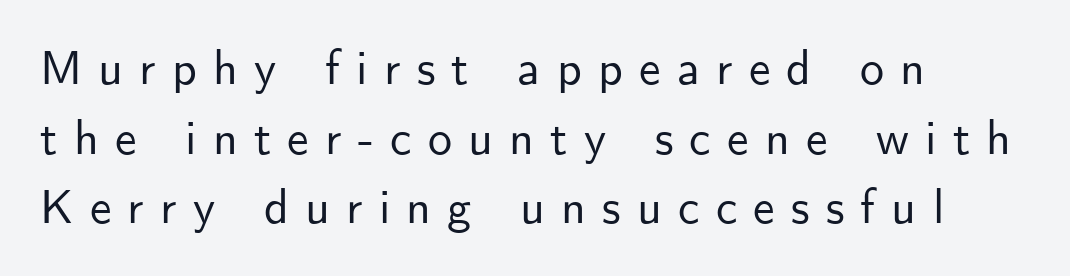
Regarding leading, the lines here are spaced in the standard way. Honestly, the letter spacing is so wide it's the main thing you notice. Each letter keeps its own natural width here, so spacing adapts to shape. The passage is arranged the way most books set body copy — flush left.
